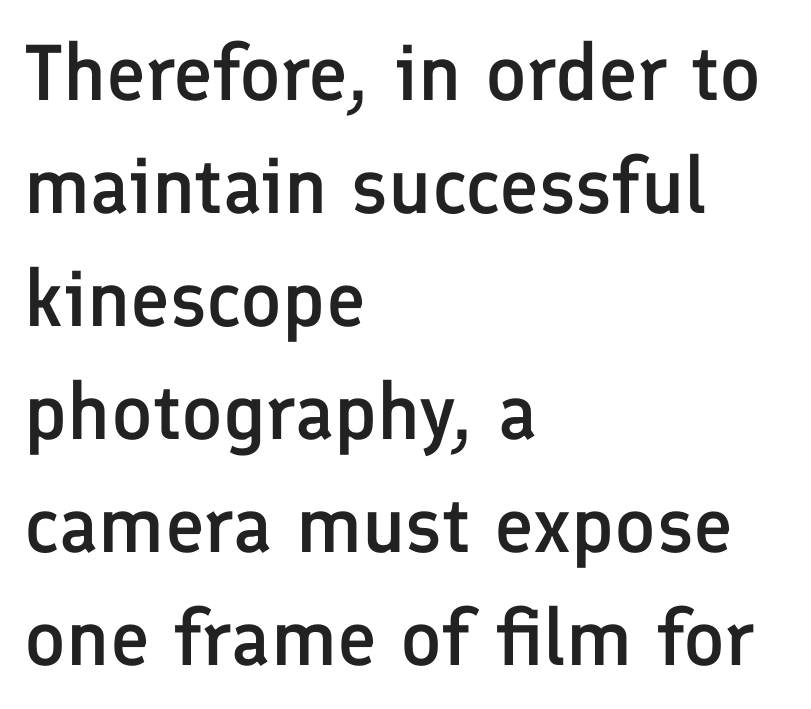
Q: Is the text bold? A: Semi-bold.
Q: Is the text italic (slanted)? A: No, it is upright.
Q: Is the typeface a serif or a sans-serif typeface? A: Sans-serif.
Q: Is the text underlined? A: No.
Q: How is the paragraph aligned? A: Left-aligned.
Q: Is the spacing between letters normal or unusually wide? A: Normal.
Q: Is the spacing between lines tight, normal or loose? A: Normal.
Q: Width (condensed, normal, or wide)? A: Normal.
Q: Stroke contrast? A: Low.
Q: x-height? A: Medium.
Q: Monospaced? A: No.
